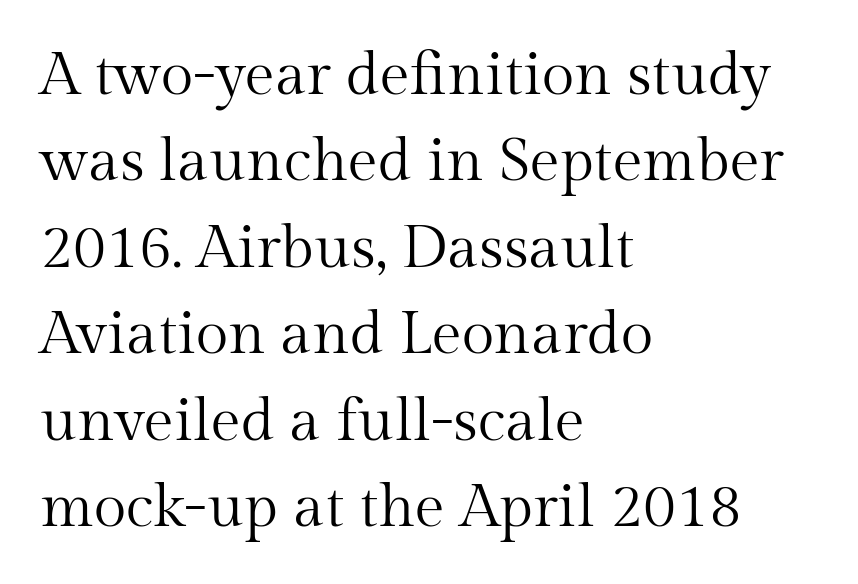
{"serif": "yes", "italic": "no", "bold": "no", "weight": "regular", "width": "normal", "stroke_contrast": "medium", "x_height": "medium", "monospaced": "no", "underline": "no", "align": "left", "line_spacing": "normal", "line_spacing_ratio": 1.44, "letter_spacing": "normal", "letter_spacing_em": 0.0, "glyph_px": 60}
